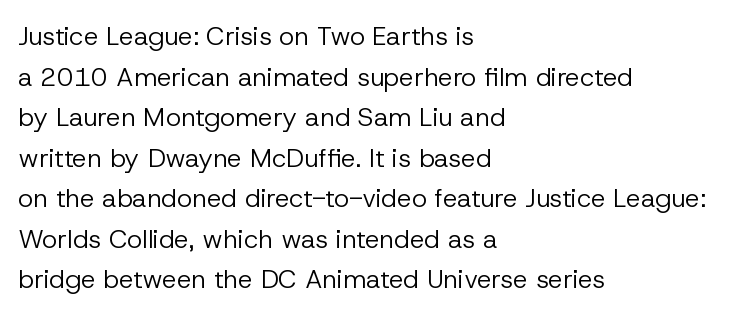
The zone under the glyphs is completely vacant. Letters have the restrained weight of plain body copy at most. Line beginnings align vertically; line endings do not. The gaps between neighbouring characters are ordinary and unremarkable.
